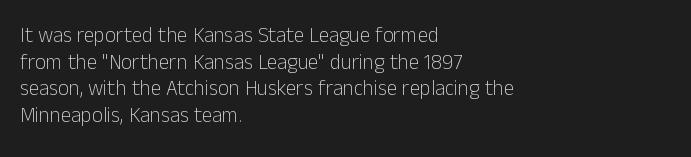
Q: Is the text bold? A: No.
Q: Is the text italic (slanted)? A: No, it is upright.
Q: Is the text underlined? A: No.
Q: How is the paragraph aligned? A: Left-aligned.
Q: Is the spacing between letters normal or unusually wide? A: Normal.
Q: Is the spacing between lines tight, normal or loose? A: Normal.
